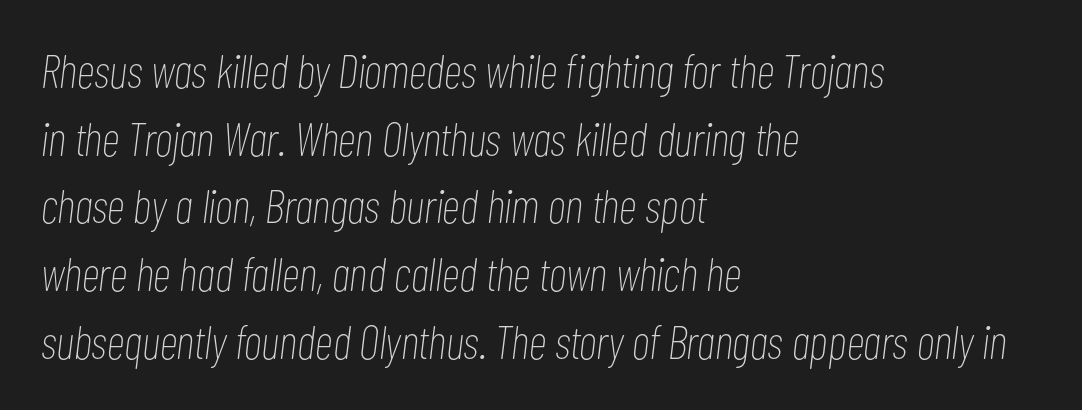
The image shows 47 px thin, condensed type, italic (leaning right); set left-aligned, normal line spacing (1.44x), normal letter spacing, not underlined; low stroke contrast and a medium x-height.
